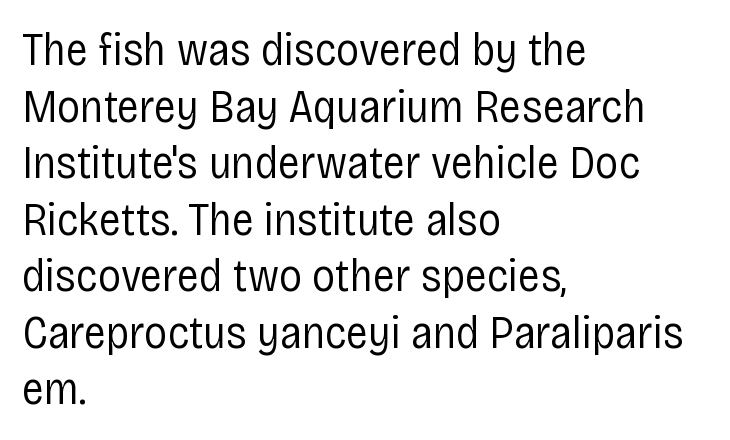
Q: Is the text bold? A: No.
Q: Is the text italic (slanted)? A: No, it is upright.
Q: Is the typeface a serif or a sans-serif typeface? A: Sans-serif.
Q: Is the text underlined? A: No.
Q: How is the paragraph aligned? A: Left-aligned.
Q: Is the spacing between letters normal or unusually wide? A: Normal.
Q: Width (condensed, normal, or wide)? A: Condensed.
Q: Stroke contrast? A: Low.
Q: x-height? A: Large.
Q: Monospaced? A: No.
